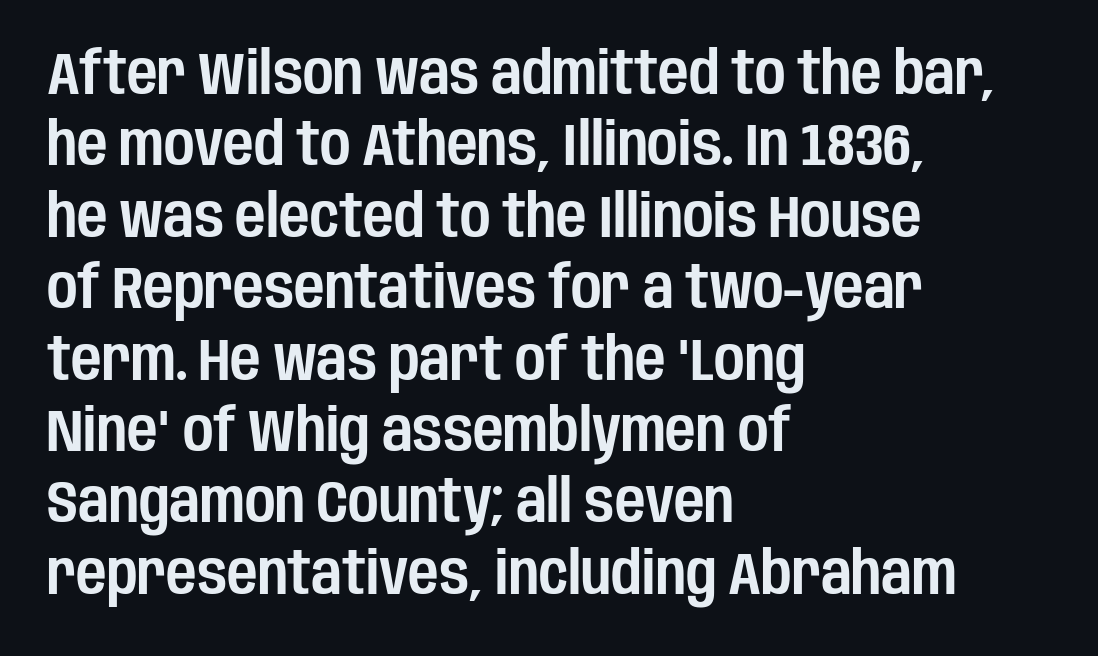
{"serif": "no", "italic": "no", "width": "condensed", "stroke_contrast": "low", "x_height": "large", "monospaced": "no", "underline": "no", "align": "left", "line_spacing_ratio": 1.21, "letter_spacing": "normal", "letter_spacing_em": 0.0, "glyph_px": 59}
